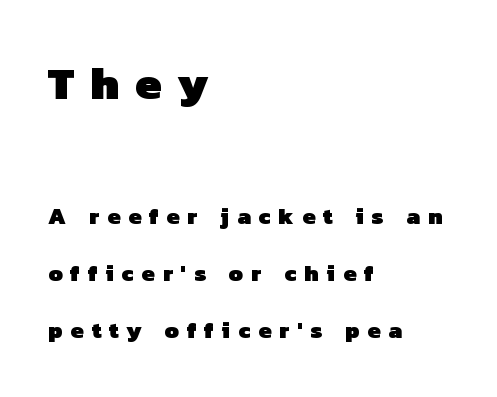
Q: Is the text bold? A: Yes.
Q: Is the typeface a serif or a sans-serif typeface? A: Sans-serif.
Q: Is the text underlined? A: No.
Q: How is the paragraph aligned? A: Left-aligned.
Q: Is the spacing between letters normal or unusually wide? A: Unusually wide.
Q: Is the spacing between lines tight, normal or loose? A: Loose.
Q: Which block of text is set in a larger size, the first (top) or the second (bottom)? A: The first (top) one.
Q: Width (condensed, normal, or wide)? A: Normal.
Q: Stroke contrast? A: Low.
Q: x-height? A: Medium.
Q: Monospaced? A: No.
